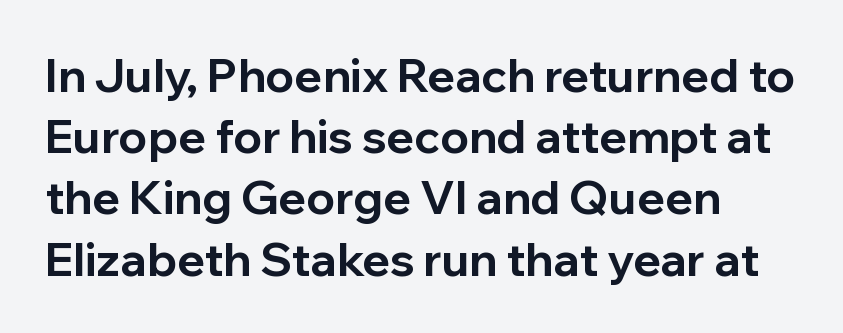
Examine the stroke ends and you'll find no serifs. Designer's note — italics off, roman on. Each row of text sits above clean, open space. The rendering uses a moderate line-height, typical for paragraphs. Is this a fixed-width face? No — the glyphs have proportional, varying widths.
